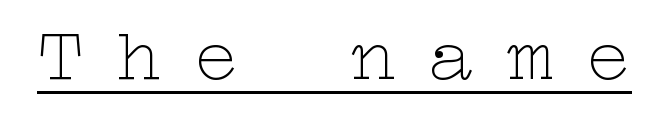
Q: Is the text bold? A: No.
Q: Is the text italic (slanted)? A: No, it is upright.
Q: Is the text underlined? A: Yes.
Q: Is the spacing between letters normal or unusually wide? A: Unusually wide.
Q: Width (condensed, normal, or wide)? A: Wide.
Q: Stroke contrast? A: Low.
Q: x-height? A: Medium.
